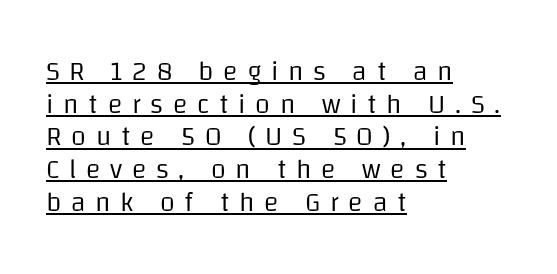
Italic: no, the glyphs are upright roman. Does extra space separate the letters? Yes, quite a lot of it. Vertical stems look standard width or narrower in stroke. The ragged edge is on the right, which tells us the setting is flush left. The sample's only ornament is a line tracing under the words.
